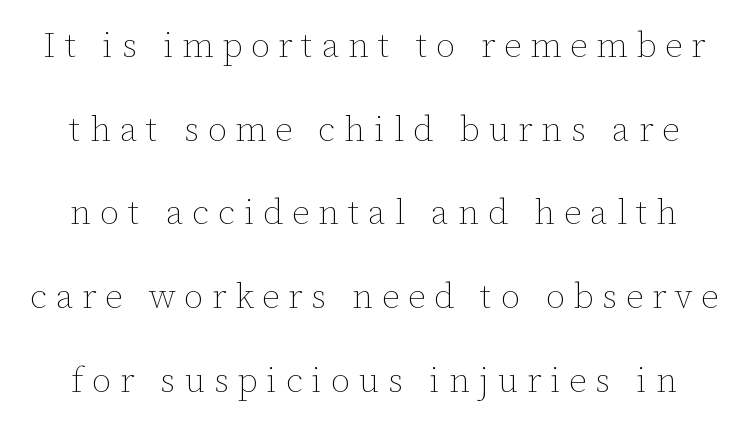
The image shows 35 px thin type, upright; set loose line spacing (2.39x), unusually wide letter spacing (+0.25 em), not underlined; low stroke contrast and a medium x-height.
